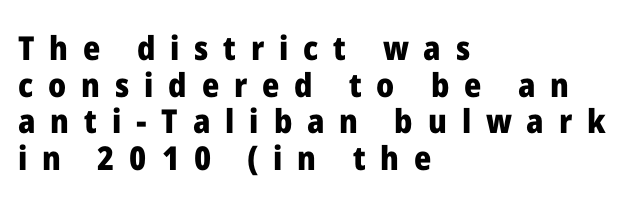
The area under the type is left untouched. Vertical strokes here are truly vertical. A dark, heavy texture on the line: the type is bold. Line starts are locked; line ends wander.
